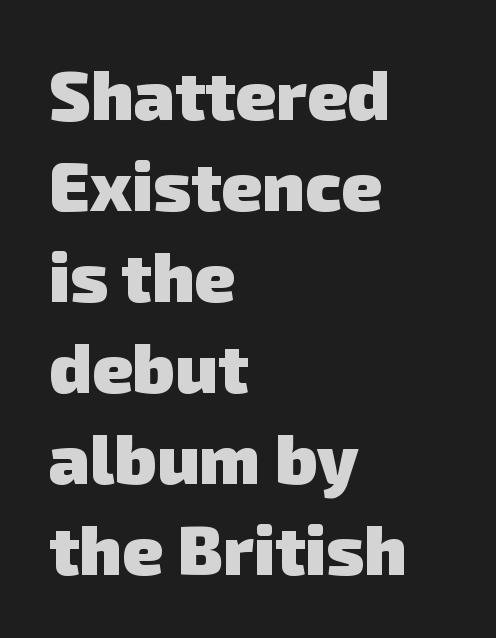
Here the designer chose a conventional face with non-uniform glyph widths. Heft: maximum for text — a bold. Default kerning and tracking; the words read as compact shapes. The baseline area is clear. One-word summary of the alignment: left.
